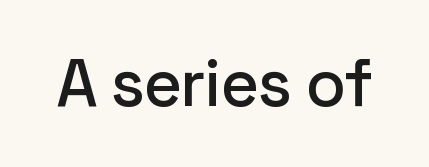
The face used here is rendered with its standard letterfit. Varying glyph widths throughout — classic text-font behaviour. Glance below the letters and you will spot only blank space. Vertical strokes here are truly vertical. A typesetter would label this face a sans.
